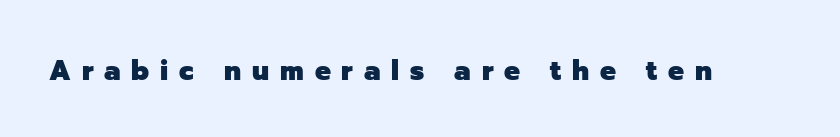
Look at the tracking — it's clearly loosened, letters drifting apart. To sum up the face: it is a sans, with no serifs. Spacing verdict: proportional, widths tailored to each character. Any mark beneath the type? The region is blank. The lettering stays uniformly vertical, giving the passage a roman look. Heavy, bold letterforms.
